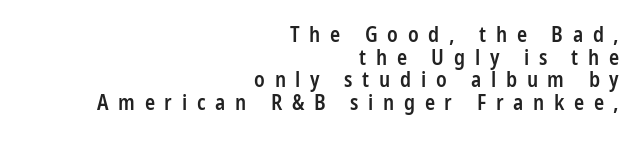
All the whitespace from short lines collects on the left. Only glyphs here, with clear space below each row. Ordinary non-slanted type is in use. Letter spacing: wide. Interline gaps are noticeably narrow in this sample. I'd describe the lettering as semibold — firm but not a full bold.
